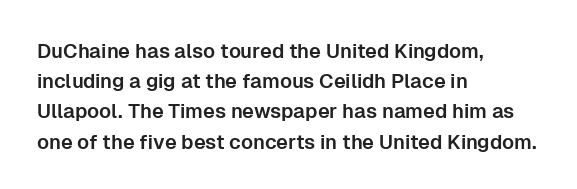
Words float on clear page, feet unadorned. Quick note: not italic, upright. Is there much room between lines? A standard amount, neither cramped nor airy. This sample is left-justified, so line endings fall wherever the words run out. Between one letter and the next there's only the usual sliver of space.
